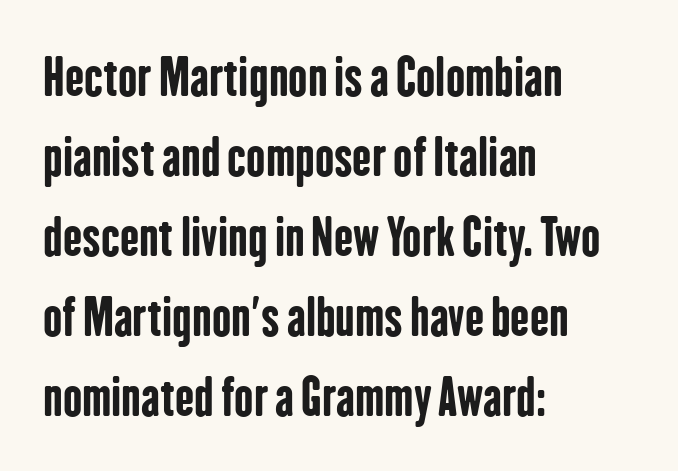
{"serif": "no", "italic": "no", "bold": "yes", "weight": "bold", "width": "condensed", "stroke_contrast": "low", "x_height": "medium", "monospaced": "no", "underline": "no", "align": "left", "line_spacing": "normal", "line_spacing_ratio": 1.57, "letter_spacing": "normal", "letter_spacing_em": 0.0, "glyph_px": 51}
